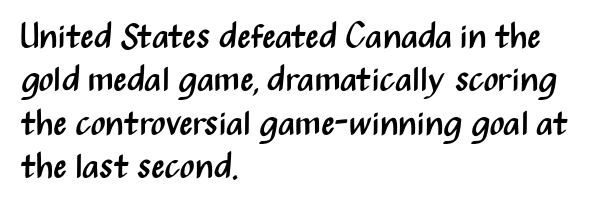
Standard letterfit; no display-style spreading of the glyphs. Unlike italic type, these characters show no tilt at all. You could not count columns in this text — the font is proportionally spaced. The letters look calm and open, with moderate or lighter stems.
